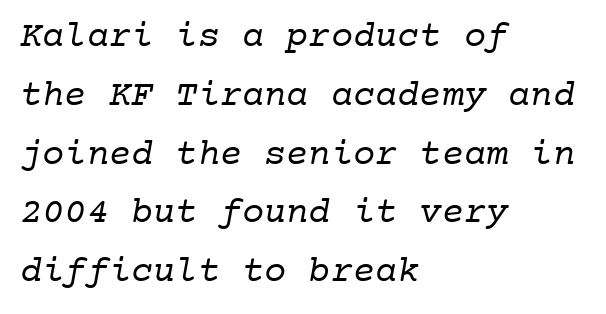
{"serif": "yes", "bold": "no", "weight": "regular", "width": "normal", "stroke_contrast": "low", "x_height": "medium", "monospaced": "yes", "underline": "no", "align": "left", "line_spacing": "normal", "line_spacing_ratio": 1.59, "letter_spacing": "normal", "letter_spacing_em": 0.0, "glyph_px": 37}
